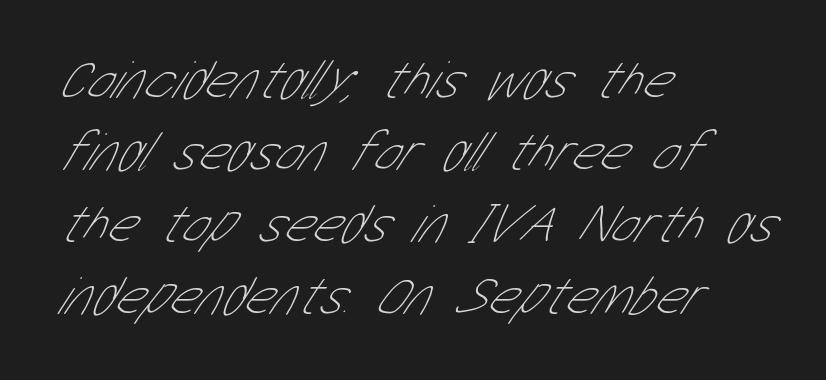
Plain, unruled lines of type. A typesetter would call this leading conventional body-copy spacing. The tracking reads as untouched default to a designer's eye. Leftover space on each line is placed entirely after the last word.
